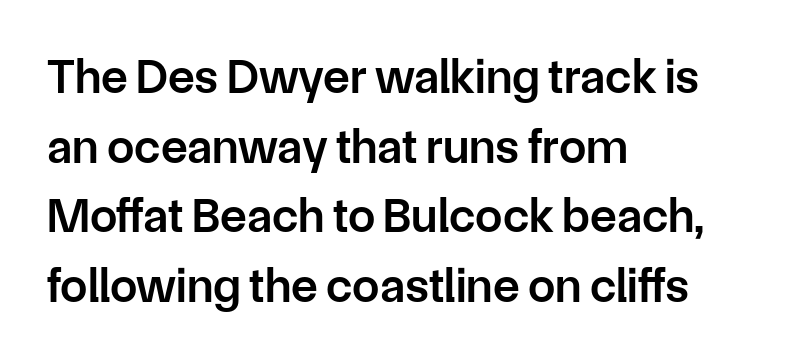
{"serif": "no", "italic": "no", "bold": "semi", "weight": "semibold", "width": "normal", "stroke_contrast": "low", "x_height": "medium", "monospaced": "no", "underline": "no", "align": "left", "line_spacing": "normal", "line_spacing_ratio": 1.42, "letter_spacing": "normal", "letter_spacing_em": 0.0, "glyph_px": 49}
